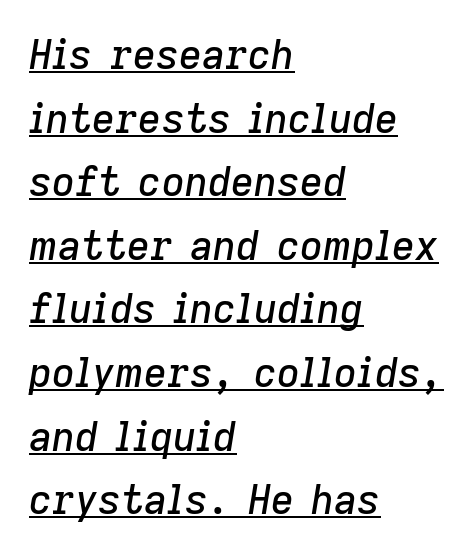
Q: Is the text italic (slanted)? A: Yes, it leans right by about 9 degrees.
Q: Is the text underlined? A: Yes.
Q: How is the paragraph aligned? A: Left-aligned.
Q: Is the spacing between letters normal or unusually wide? A: Normal.
Q: Is the spacing between lines tight, normal or loose? A: Normal.
Q: Width (condensed, normal, or wide)? A: Normal.
Q: Stroke contrast? A: Low.
Q: x-height? A: Medium.
Q: Monospaced? A: No.
